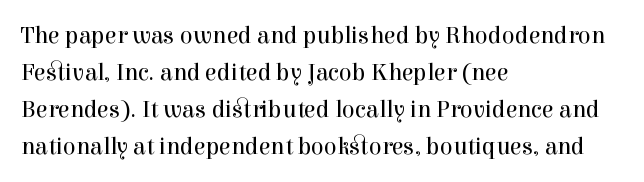
Q: Is the text bold? A: No.
Q: Is the text italic (slanted)? A: No, it is upright.
Q: Is the text underlined? A: No.
Q: How is the paragraph aligned? A: Left-aligned.
Q: Is the spacing between letters normal or unusually wide? A: Normal.
Q: Is the spacing between lines tight, normal or loose? A: Normal.
